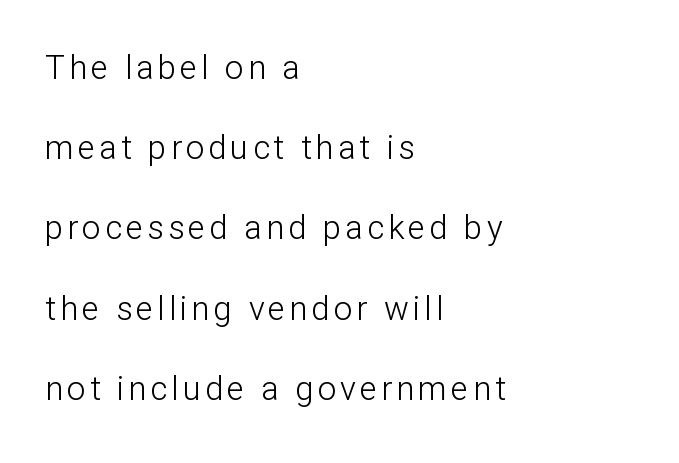
{"serif": "no", "italic": "no", "bold": "no", "weight": "light", "width": "normal", "stroke_contrast": "low", "x_height": "medium", "monospaced": "no", "underline": "no", "align": "left", "line_spacing": "loose", "line_spacing_ratio": 2.43, "glyph_px": 33}
